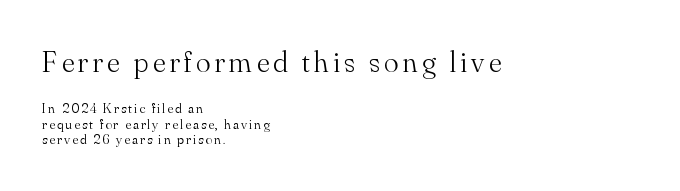
{"serif": "yes", "italic": "no", "bold": "no", "weight": "light", "width": "normal", "stroke_contrast": "medium", "x_height": "small", "monospaced": "no", "underline": "no", "align": "left", "line_spacing": "tight", "line_spacing_ratio": 1.11, "larger_block": "first", "size_ratio": 2.14, "glyph_px": 30}
